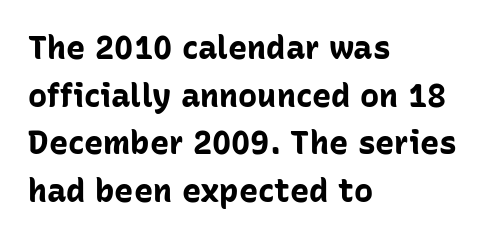
The image shows 32 px bold sans-serif type, upright; set left-aligned, normal line spacing (1.49x), normal letter spacing, not underlined; low stroke contrast and a medium x-height.
